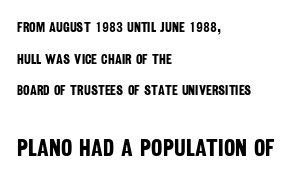
{"bold": "yes", "underline": "no", "align": "left", "line_spacing": "loose", "line_spacing_ratio": 2.26, "letter_spacing": "normal", "letter_spacing_em": 0.0, "larger_block": "second", "size_ratio": 1.71, "glyph_px": 24}
